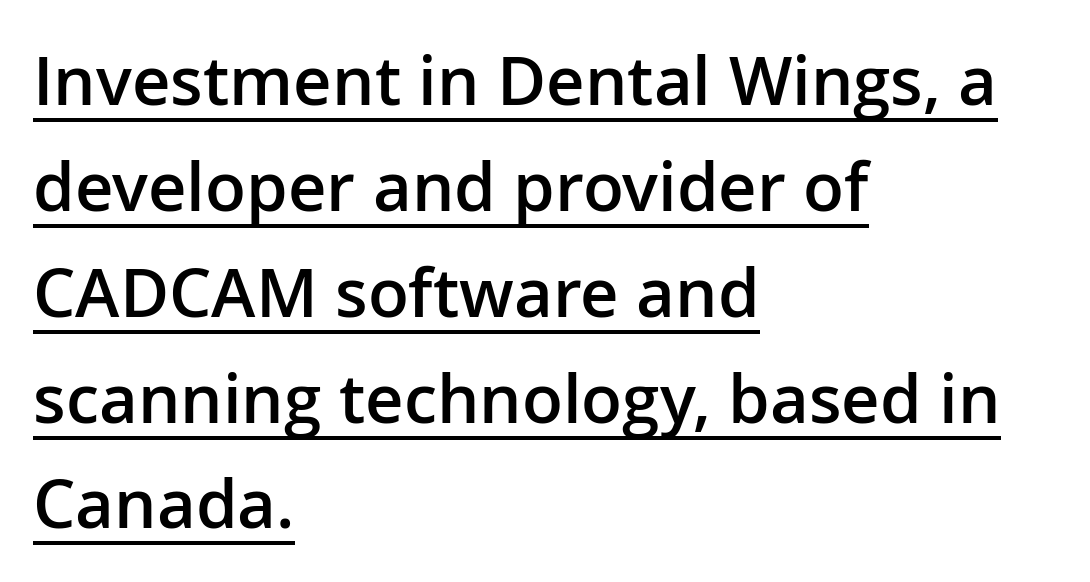
{"serif": "no", "italic": "no", "bold": "semi", "weight": "semibold", "width": "normal", "stroke_contrast": "low", "x_height": "medium", "monospaced": "no", "underline": "yes", "align": "left", "line_spacing": "normal", "line_spacing_ratio": 1.58, "letter_spacing": "normal", "letter_spacing_em": 0.0, "glyph_px": 67}
